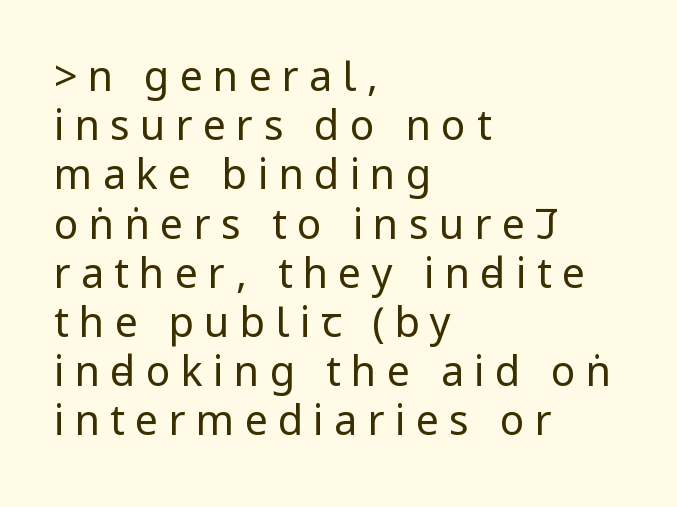
The image shows 41 px regular-weight, condensed sans-serif type, upright; set left-aligned, line spacing 1.2x, unusually wide letter spacing (+0.25 em), not underlined; low stroke contrast.
